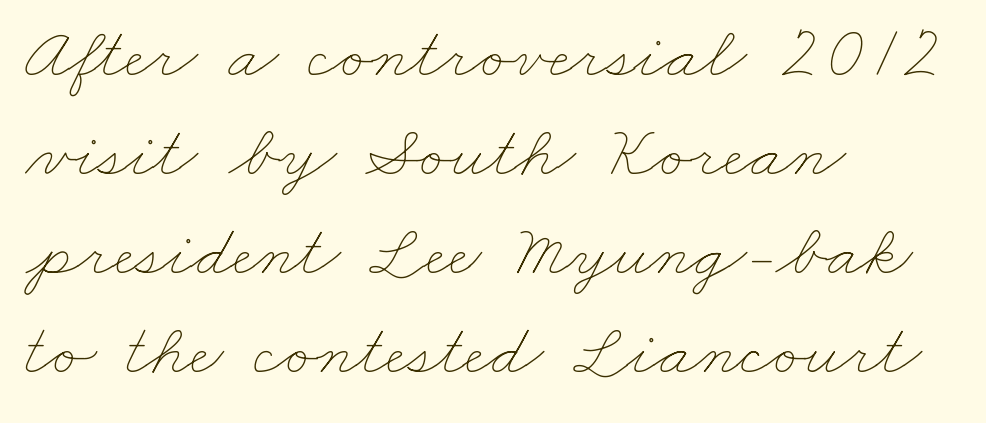
The image shows 74 px thin, wide type; set left-aligned, normal line spacing (1.34x), normal letter spacing, not underlined; low stroke contrast and a small x-height.
